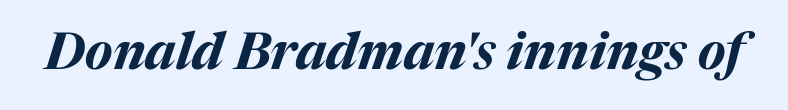
Q: Is the text bold? A: Yes.
Q: Is the text italic (slanted)? A: Yes, it leans right by about 17 degrees.
Q: Is the text underlined? A: No.
Q: Is the spacing between letters normal or unusually wide? A: Normal.
Q: Width (condensed, normal, or wide)? A: Normal.
Q: Stroke contrast? A: Medium.
Q: x-height? A: Medium.
Q: Monospaced? A: No.
